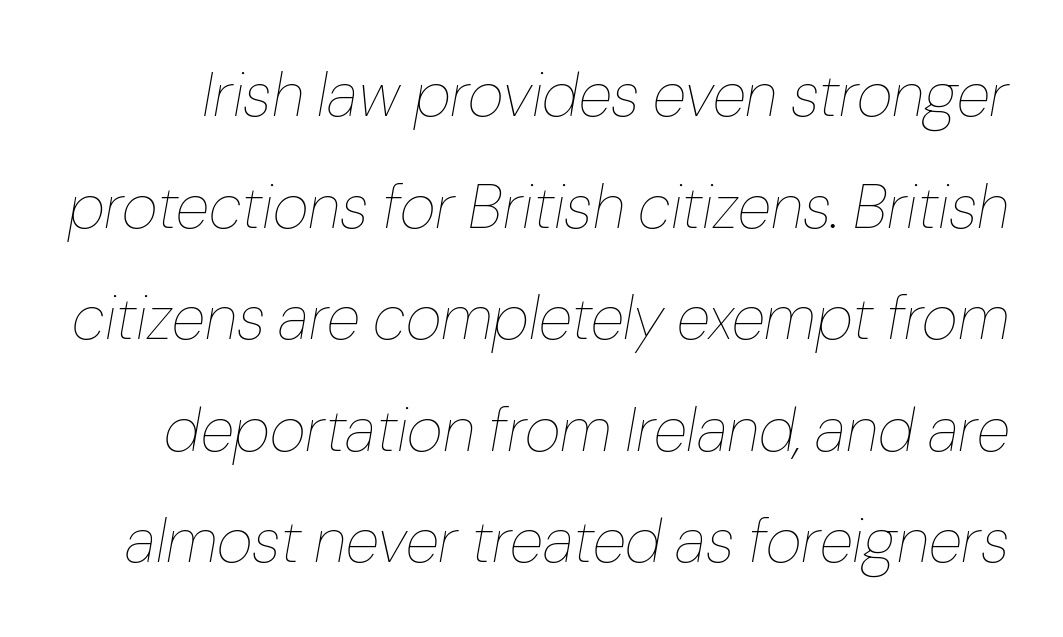
Q: Is the text bold? A: No.
Q: Is the text italic (slanted)? A: Yes, it leans right by about 10 degrees.
Q: Is the text underlined? A: No.
Q: Is the spacing between letters normal or unusually wide? A: Normal.
Q: Width (condensed, normal, or wide)? A: Normal.
Q: Stroke contrast? A: Low.
Q: x-height? A: Medium.
Q: Monospaced? A: No.
